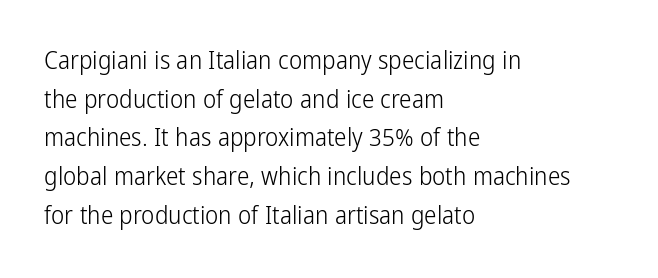
{"italic": "no", "bold": "no", "underline": "no", "align": "left", "line_spacing": "normal", "line_spacing_ratio": 1.55, "letter_spacing": "normal", "letter_spacing_em": 0.0, "glyph_px": 25}
